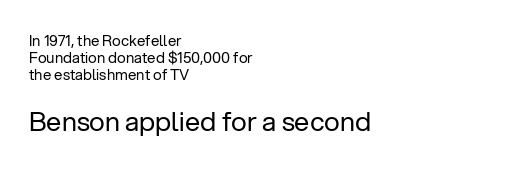
Q: Is the text bold? A: No.
Q: Is the text italic (slanted)? A: No, it is upright.
Q: Is the text underlined? A: No.
Q: How is the paragraph aligned? A: Left-aligned.
Q: Is the spacing between letters normal or unusually wide? A: Normal.
Q: Is the spacing between lines tight, normal or loose? A: Tight.
Q: Which block of text is set in a larger size, the first (top) or the second (bottom)? A: The second (bottom) one.
